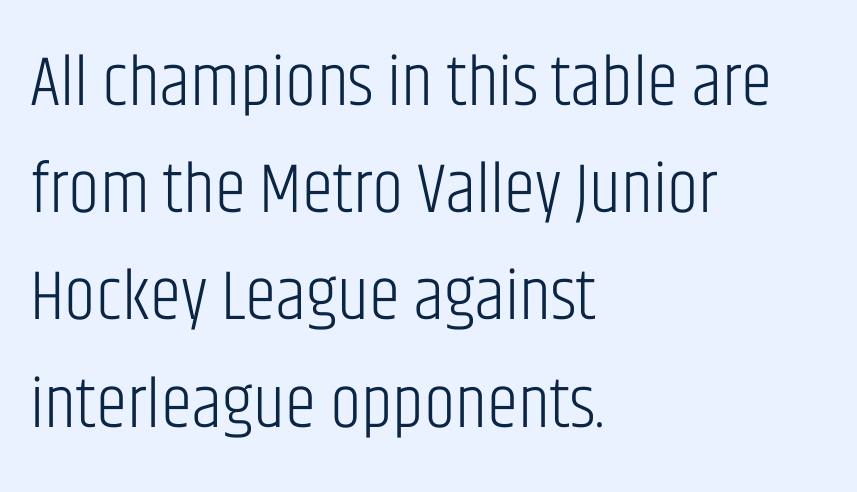
Q: Is the text bold? A: No.
Q: Is the text italic (slanted)? A: No, it is upright.
Q: Is the typeface a serif or a sans-serif typeface? A: Sans-serif.
Q: Is the text underlined? A: No.
Q: How is the paragraph aligned? A: Left-aligned.
Q: Is the spacing between letters normal or unusually wide? A: Normal.
Q: Is the spacing between lines tight, normal or loose? A: Normal.
Q: Width (condensed, normal, or wide)? A: Condensed.
Q: Stroke contrast? A: Low.
Q: x-height? A: Large.
Q: Monospaced? A: No.
